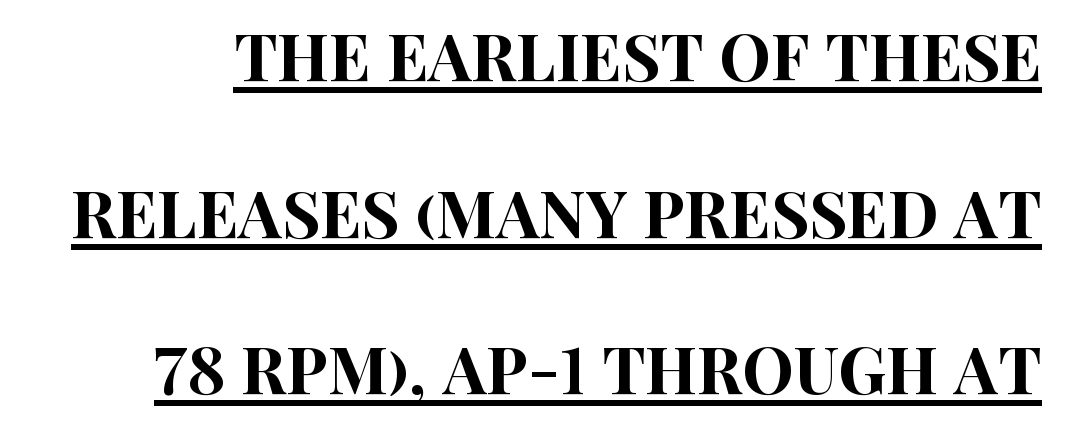
The image shows 65 px condensed sans-serif type, upright; set loose line spacing (2.41x), normal letter spacing, underlined; high stroke contrast and a large x-height.
